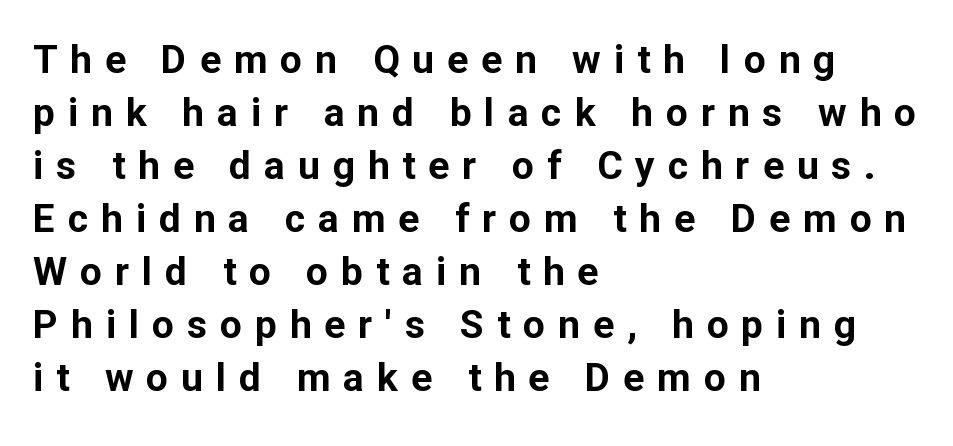
The image shows 39 px bold sans-serif type, upright; set left-aligned, normal line spacing (1.36x), unusually wide letter spacing (+0.33 em), not underlined; low stroke contrast and a medium x-height.
